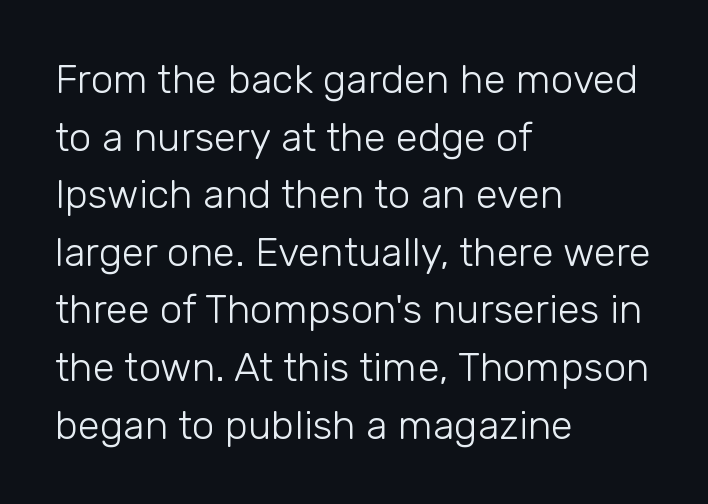
Q: Is the text bold? A: No.
Q: Is the text italic (slanted)? A: No, it is upright.
Q: Is the typeface a serif or a sans-serif typeface? A: Sans-serif.
Q: Is the text underlined? A: No.
Q: How is the paragraph aligned? A: Left-aligned.
Q: Is the spacing between letters normal or unusually wide? A: Normal.
Q: Is the spacing between lines tight, normal or loose? A: Normal.
Q: Width (condensed, normal, or wide)? A: Normal.
Q: Stroke contrast? A: Low.
Q: x-height? A: Medium.
Q: Monospaced? A: No.
